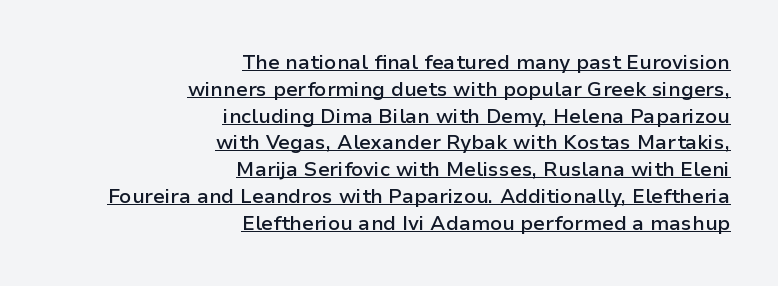
The image shows 20 px text type, upright; set right-aligned, normal line spacing (1.34x), normal letter spacing, underlined.
